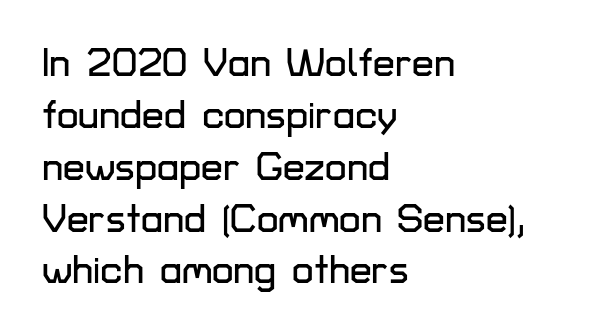
{"serif": "no", "italic": "no", "width": "normal", "stroke_contrast": "low", "x_height": "medium", "monospaced": "no", "underline": "no", "align": "left", "line_spacing": "normal", "line_spacing_ratio": 1.33, "letter_spacing": "normal", "letter_spacing_em": 0.0, "glyph_px": 39}
